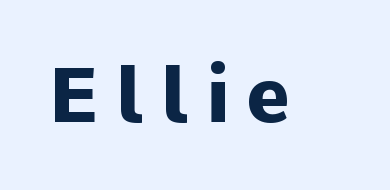
Has an underline been added? It has not. This sample has the flowing, uneven cadence of proportional lettering. Summary of weight: heavy, a full bold. Vertical strokes here are truly vertical.
